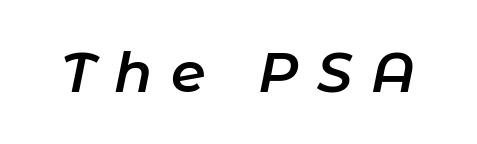
The image shows 56 px semibold type, italic (leaning right); set unusually wide letter spacing (+0.33 em), not underlined; low stroke contrast and a medium x-height.
